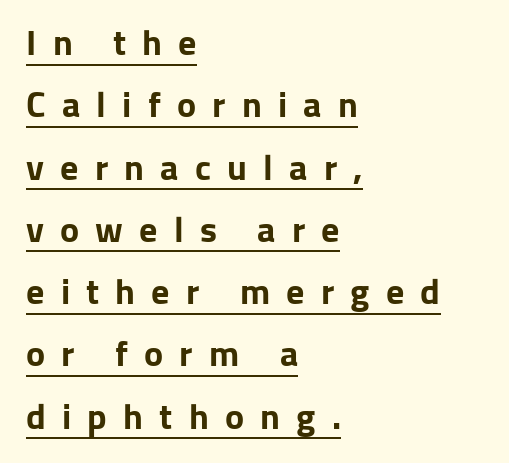
{"serif": "no", "italic": "no", "bold": "yes", "weight": "bold", "width": "normal", "stroke_contrast": "low", "x_height": "medium", "monospaced": "no", "underline": "yes", "align": "left", "line_spacing_ratio": 1.73, "letter_spacing": "wide", "letter_spacing_em": 0.45, "glyph_px": 36}
